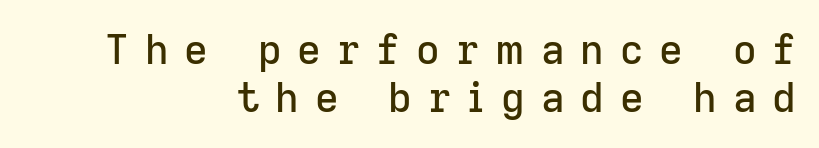
The image shows 41 px sans-serif type, upright; set right-aligned, line spacing 1.18x, unusually wide letter spacing (+0.39 em), not underlined; low stroke contrast and a medium x-height.
